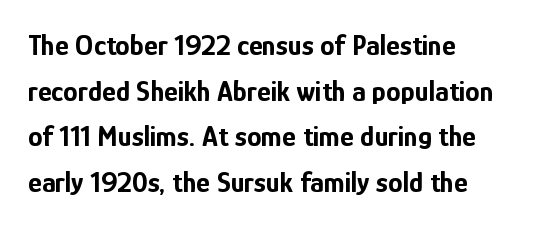
On the weight axis this lands at bold, roughly 700. Quick note: not italic, upright. The lines sit at an ordinary, default distance from one another. The tracking reads as untouched default to a designer's eye. Each line starts at the same left margin while the right side varies. Quick note: underline off.
